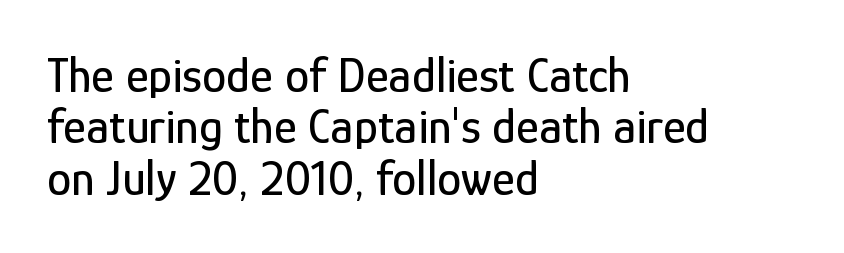
The image shows 49 px condensed sans-serif type, upright; set left-aligned, tight line spacing (1.05x), normal letter spacing, not underlined; low stroke contrast and a medium x-height.
